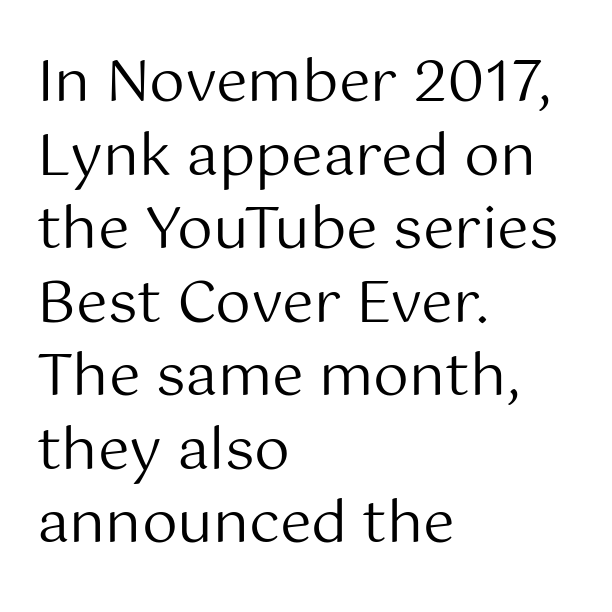
The image shows 57 px regular-weight sans-serif type, upright; set left-aligned, normal line spacing (1.29x), normal letter spacing, not underlined; medium stroke contrast and a medium x-height.
